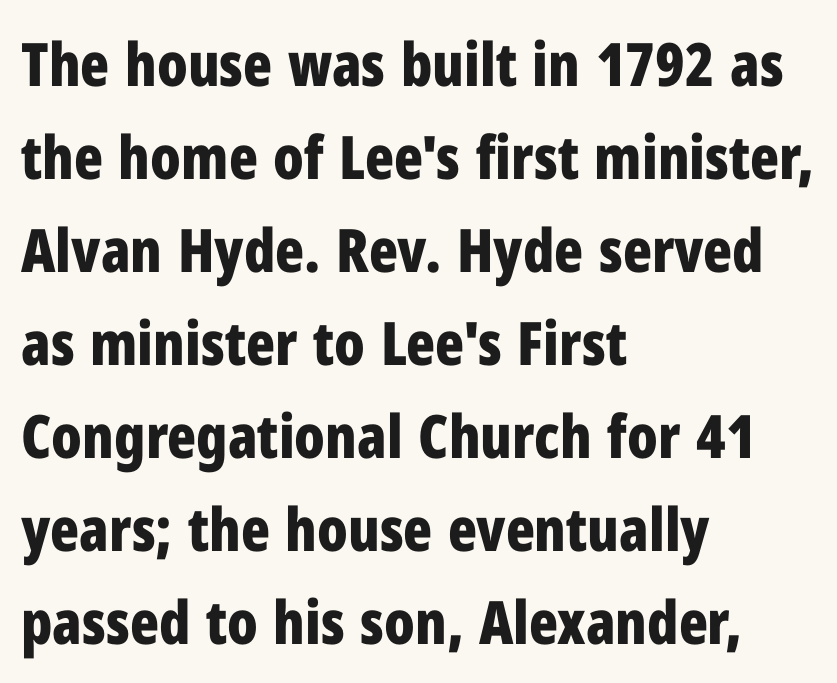
Q: Is the text bold? A: Yes.
Q: Is the text italic (slanted)? A: No, it is upright.
Q: Is the typeface a serif or a sans-serif typeface? A: Sans-serif.
Q: Is the text underlined? A: No.
Q: How is the paragraph aligned? A: Left-aligned.
Q: Is the spacing between letters normal or unusually wide? A: Normal.
Q: Is the spacing between lines tight, normal or loose? A: Normal.
Q: Width (condensed, normal, or wide)? A: Condensed.
Q: Stroke contrast? A: Low.
Q: x-height? A: Medium.
Q: Monospaced? A: No.
